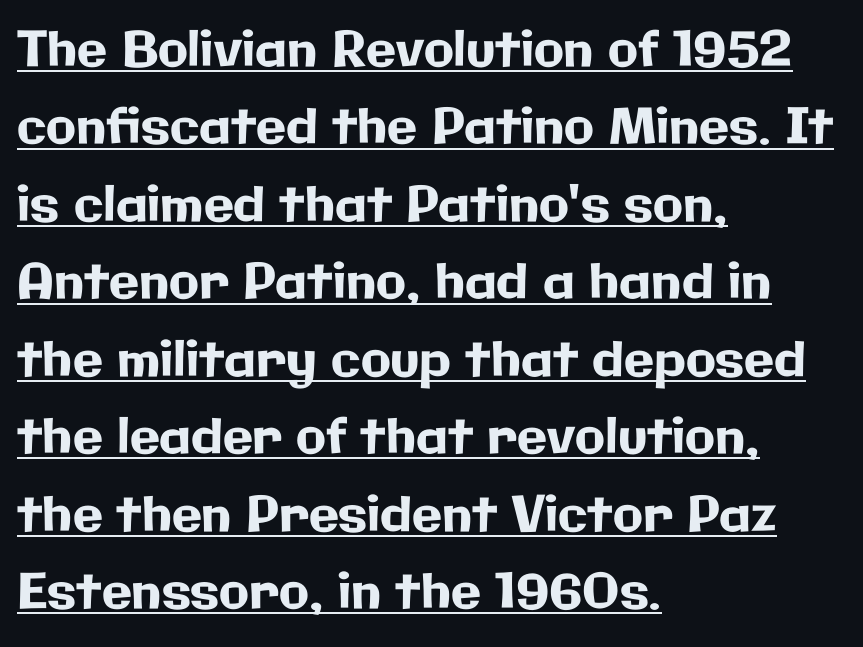
Q: Is the text italic (slanted)? A: No, it is upright.
Q: Is the typeface a serif or a sans-serif typeface? A: Sans-serif.
Q: Is the text underlined? A: Yes.
Q: How is the paragraph aligned? A: Left-aligned.
Q: Is the spacing between letters normal or unusually wide? A: Normal.
Q: Is the spacing between lines tight, normal or loose? A: Normal.
Q: Width (condensed, normal, or wide)? A: Normal.
Q: Stroke contrast? A: Low.
Q: x-height? A: Medium.
Q: Monospaced? A: No.
